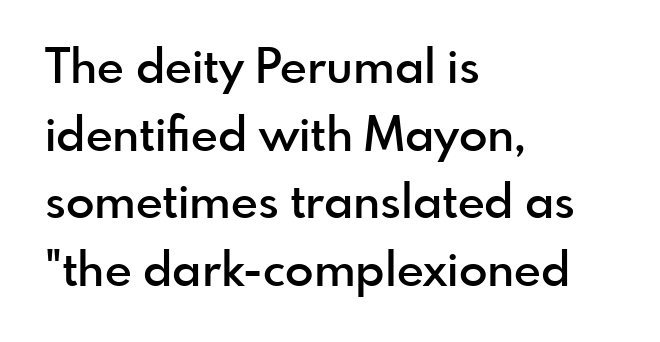
These lines are set flush left with a ragged right edge. Anything drawn beneath the words? Only blank space. This is the in-between weight designers call semibold or demi. The vertical gap from one line to the next is medium.
